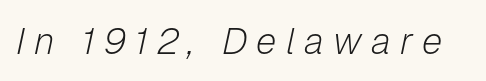
{"italic": "yes", "lean": "right", "slant_degrees": 12, "bold": "no", "weight": "light", "width": "normal", "stroke_contrast": "low", "x_height": "medium", "monospaced": "no", "underline": "no", "letter_spacing": "wide", "letter_spacing_em": 0.25, "glyph_px": 37}
